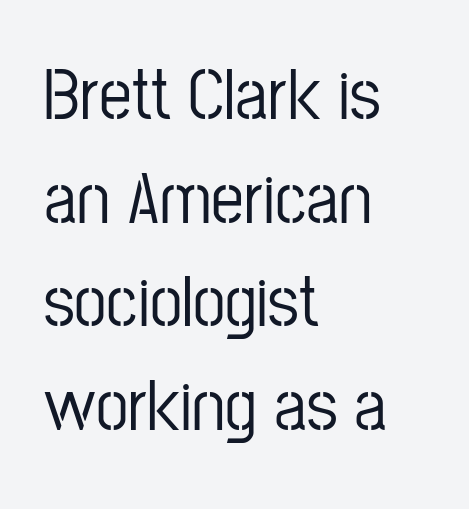
{"serif": "no", "italic": "no", "width": "condensed", "stroke_contrast": "low", "x_height": "medium", "monospaced": "no", "underline": "no", "align": "left", "line_spacing": "normal", "line_spacing_ratio": 1.42, "letter_spacing": "normal", "letter_spacing_em": 0.0, "glyph_px": 73}
